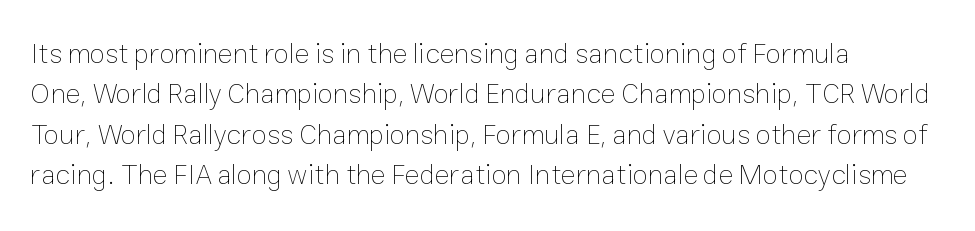
Q: Is the text bold? A: No.
Q: Is the text italic (slanted)? A: No, it is upright.
Q: Is the text underlined? A: No.
Q: How is the paragraph aligned? A: Left-aligned.
Q: Is the spacing between letters normal or unusually wide? A: Normal.
Q: Is the spacing between lines tight, normal or loose? A: Normal.
Q: Width (condensed, normal, or wide)? A: Normal.
Q: Stroke contrast? A: Low.
Q: x-height? A: Medium.
Q: Monospaced? A: No.
